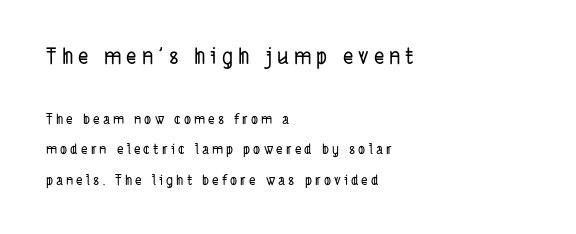
Q: Is the text underlined? A: No.
Q: How is the paragraph aligned? A: Left-aligned.
Q: Is the spacing between letters normal or unusually wide? A: Unusually wide.
Q: Is the spacing between lines tight, normal or loose? A: Loose.
Q: Which block of text is set in a larger size, the first (top) or the second (bottom)? A: The first (top) one.
